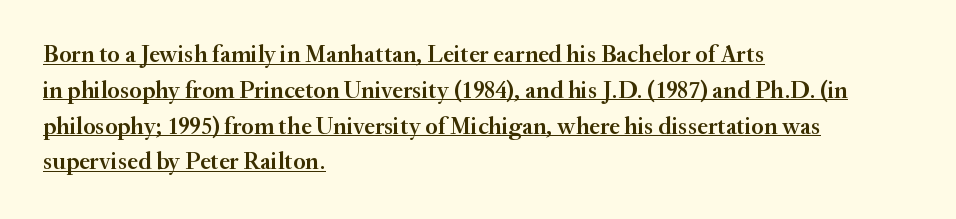
In designer terms, the underline attribute is active on this setting. These lines keep a tight, regular rhythm from letter to letter. Horizontal alignment here is leftward, the default for most running prose. The lines sit at an ordinary, default distance from one another. Posture: upright roman.
